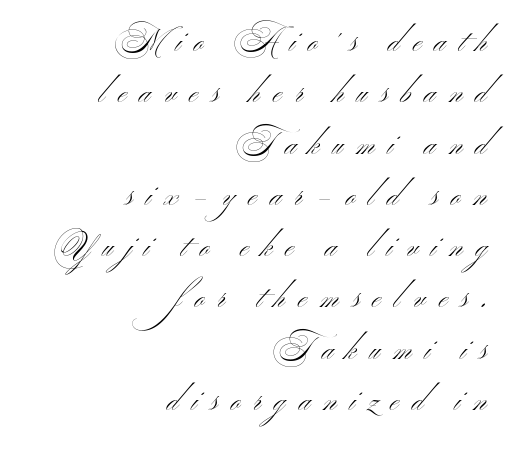
The image shows 30 px light, wide sans-serif type; set right-aligned, line spacing 1.71x, unusually wide letter spacing (+0.44 em), not underlined; medium stroke contrast and a small x-height.
